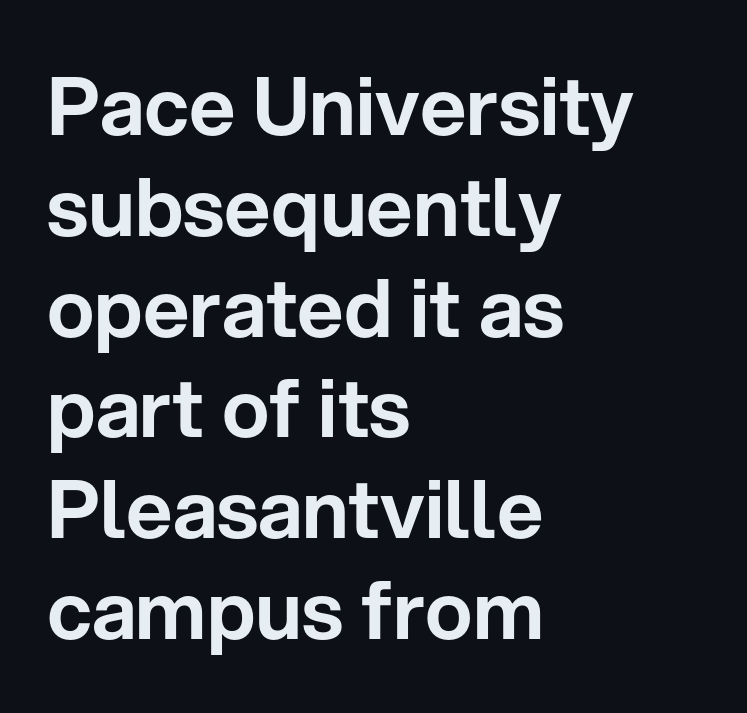
{"serif": "no", "italic": "no", "width": "normal", "stroke_contrast": "low", "x_height": "medium", "monospaced": "no", "underline": "no", "align": "left", "line_spacing": "normal", "line_spacing_ratio": 1.26, "letter_spacing": "normal", "letter_spacing_em": 0.0, "glyph_px": 80}
